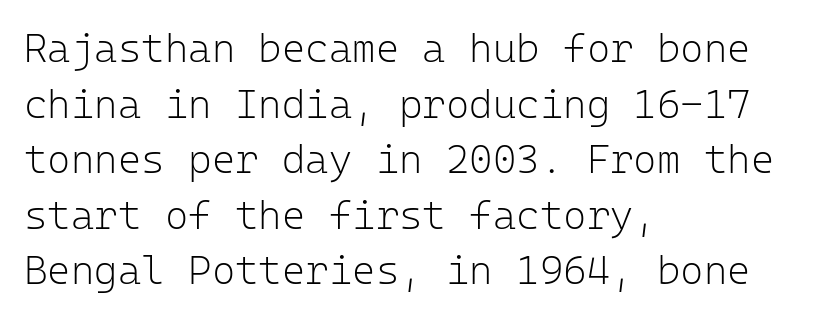
{"serif": "no", "italic": "no", "bold": "no", "weight": "light", "width": "normal", "stroke_contrast": "low", "x_height": "medium", "monospaced": "yes", "underline": "no", "align": "left", "line_spacing": "normal", "line_spacing_ratio": 1.39, "letter_spacing": "normal", "letter_spacing_em": 0.0, "glyph_px": 40}
